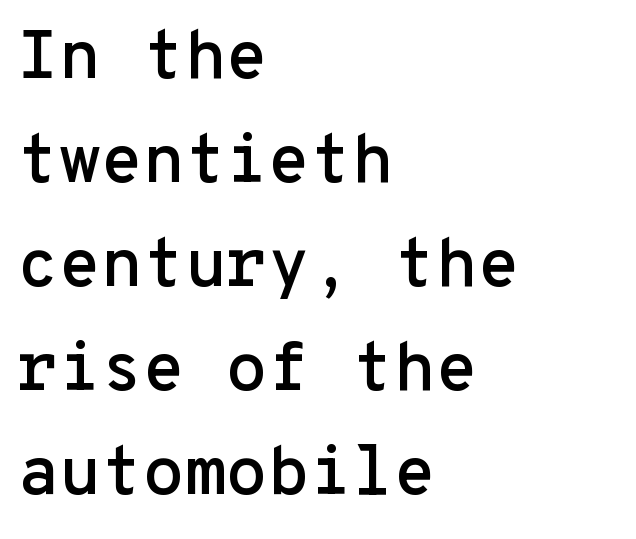
{"serif": "no", "italic": "no", "width": "normal", "stroke_contrast": "low", "x_height": "medium", "monospaced": "yes", "underline": "no", "align": "left", "line_spacing": "normal", "line_spacing_ratio": 1.53, "letter_spacing": "normal", "letter_spacing_em": 0.0, "glyph_px": 68}
